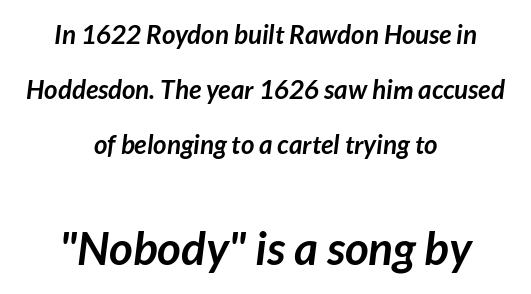
The image shows 46 px semibold sans-serif type; set centered, loose line spacing (2.12x), normal letter spacing, not underlined; the second (bottom) block is 1.77x larger; low stroke contrast and a medium x-height.
